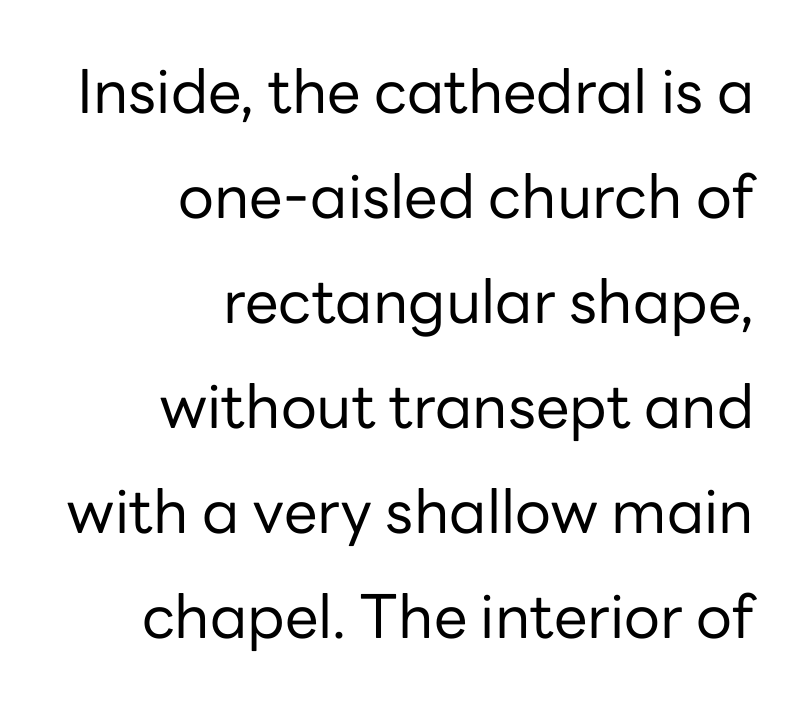
{"serif": "no", "italic": "no", "bold": "no", "weight": "regular", "width": "normal", "stroke_contrast": "low", "x_height": "medium", "monospaced": "no", "underline": "no", "align": "right", "line_spacing_ratio": 1.75, "letter_spacing": "normal", "letter_spacing_em": 0.0, "glyph_px": 60}
